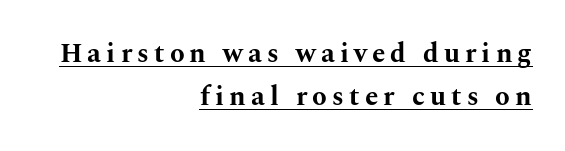
Q: Is the text bold? A: Yes.
Q: Is the text italic (slanted)? A: No, it is upright.
Q: Is the text underlined? A: Yes.
Q: How is the paragraph aligned? A: Right-aligned.
Q: Is the spacing between lines tight, normal or loose? A: Normal.
